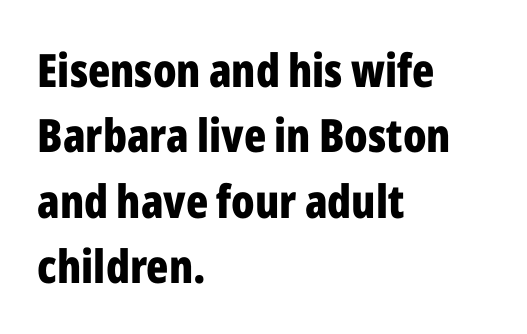
Regarding leading, the lines here are spaced in the standard way. The ragged edge is on the right, which tells us the setting is flush left. Rendered with straight, roman letterforms. Glance below the letters and you will spot only blank space. The typesetting leans heavy: a genuine bold. Font category for this specimen: sans-serif.
